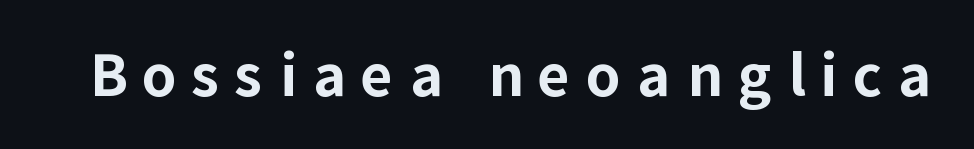
{"serif": "no", "italic": "no", "bold": "yes", "weight": "bold", "width": "normal", "stroke_contrast": "low", "x_height": "medium", "monospaced": "no", "underline": "no", "letter_spacing": "wide", "letter_spacing_em": 0.28, "glyph_px": 56}
